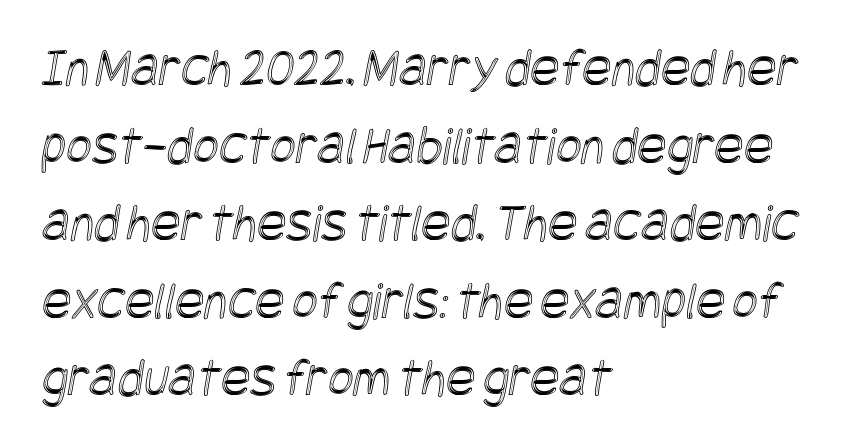
The rag falls on the right side of this text block. Descenders are the only things crossing below the line. Is there much room between lines? A standard amount, neither cramped nor airy. Does extra space separate the letters? No, they use regular spacing.
